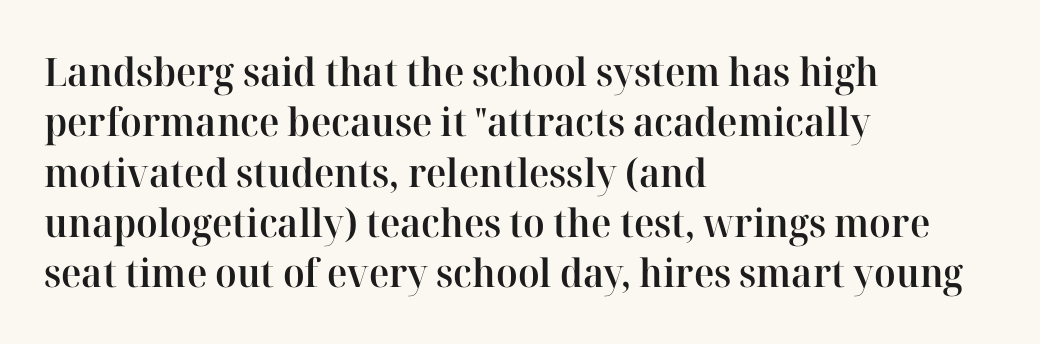
Q: Is the text bold? A: Semi-bold.
Q: Is the text italic (slanted)? A: No, it is upright.
Q: Is the typeface a serif or a sans-serif typeface? A: Serif.
Q: Is the text underlined? A: No.
Q: How is the paragraph aligned? A: Left-aligned.
Q: Is the spacing between letters normal or unusually wide? A: Normal.
Q: Is the spacing between lines tight, normal or loose? A: Normal.
Q: Width (condensed, normal, or wide)? A: Normal.
Q: Stroke contrast? A: High.
Q: x-height? A: Medium.
Q: Monospaced? A: No.
